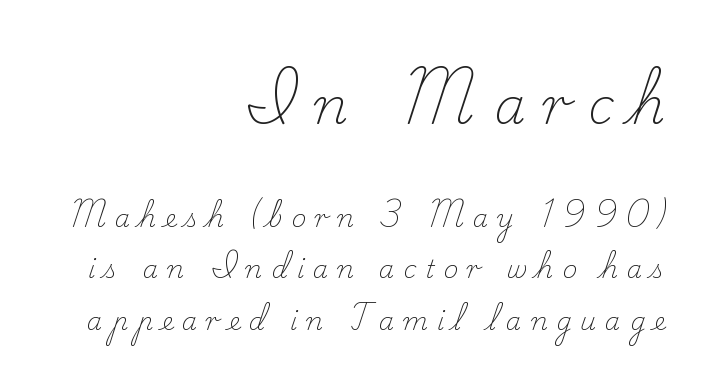
Q: Is the text bold? A: No.
Q: Is the text italic (slanted)? A: Yes.
Q: Is the typeface a serif or a sans-serif typeface? A: Serif.
Q: Is the text underlined? A: No.
Q: How is the paragraph aligned? A: Right-aligned.
Q: Is the spacing between letters normal or unusually wide? A: Unusually wide.
Q: Is the spacing between lines tight, normal or loose? A: Loose.
Q: Which block of text is set in a larger size, the first (top) or the second (bottom)? A: The first (top) one.
Q: Width (condensed, normal, or wide)? A: Normal.
Q: Stroke contrast? A: Low.
Q: x-height? A: Small.
Q: Monospaced? A: No.
